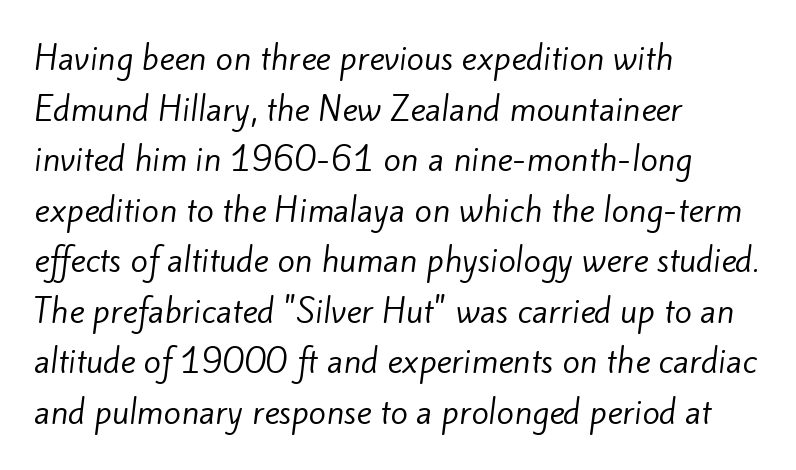
{"serif": "no", "bold": "no", "weight": "regular", "width": "normal", "stroke_contrast": "low", "x_height": "small", "monospaced": "no", "underline": "no", "align": "left", "line_spacing": "normal", "line_spacing_ratio": 1.58, "letter_spacing": "normal", "letter_spacing_em": 0.0, "glyph_px": 32}
